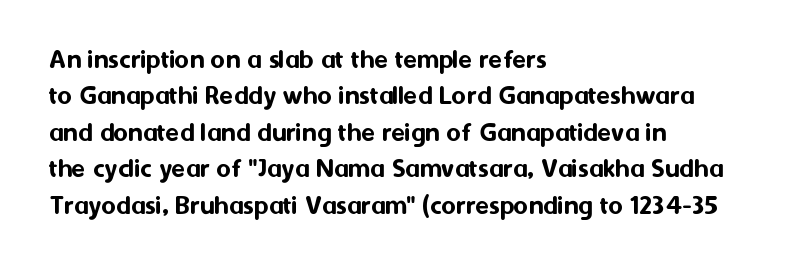
Q: Is the text italic (slanted)? A: No, it is upright.
Q: Is the typeface a serif or a sans-serif typeface? A: Sans-serif.
Q: Is the text underlined? A: No.
Q: How is the paragraph aligned? A: Left-aligned.
Q: Is the spacing between letters normal or unusually wide? A: Normal.
Q: Is the spacing between lines tight, normal or loose? A: Normal.
Q: Width (condensed, normal, or wide)? A: Normal.
Q: Stroke contrast? A: Medium.
Q: x-height? A: Medium.
Q: Monospaced? A: No.
